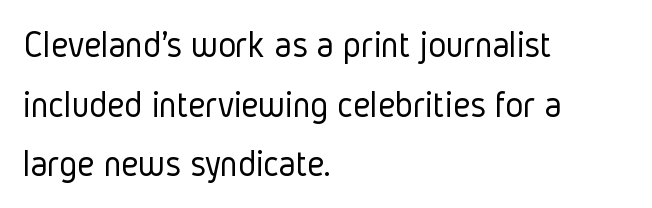
Q: Is the text bold? A: No.
Q: Is the text italic (slanted)? A: No, it is upright.
Q: Is the typeface a serif or a sans-serif typeface? A: Sans-serif.
Q: Is the text underlined? A: No.
Q: How is the paragraph aligned? A: Left-aligned.
Q: Is the spacing between letters normal or unusually wide? A: Normal.
Q: Is the spacing between lines tight, normal or loose? A: Normal.
Q: Width (condensed, normal, or wide)? A: Condensed.
Q: Stroke contrast? A: Low.
Q: x-height? A: Medium.
Q: Monospaced? A: No.
